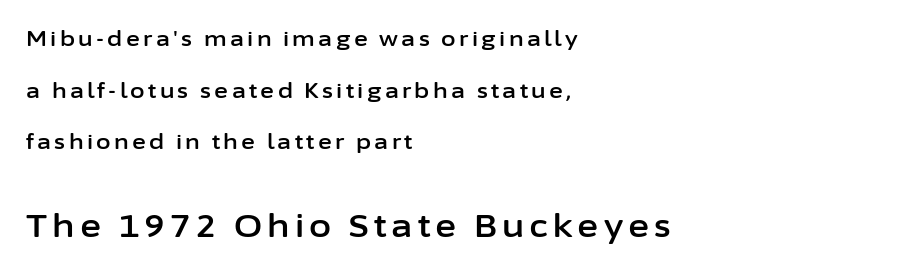
Nothing sits at the stroke ends, so this counts as sans-serif. Casual observation: everything's shoved over to the left. Posture: vertical. The passage shown begins with its smaller block and ends with its larger one. Check the space under the baseline: it is left empty.
